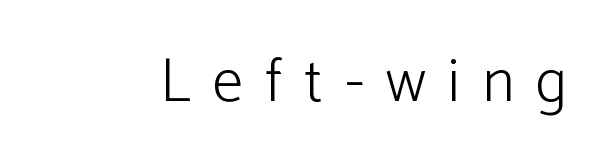
{"serif": "no", "italic": "no", "bold": "no", "weight": "light", "width": "normal", "stroke_contrast": "low", "x_height": "medium", "monospaced": "no", "underline": "no", "letter_spacing": "wide", "letter_spacing_em": 0.36, "glyph_px": 62}
